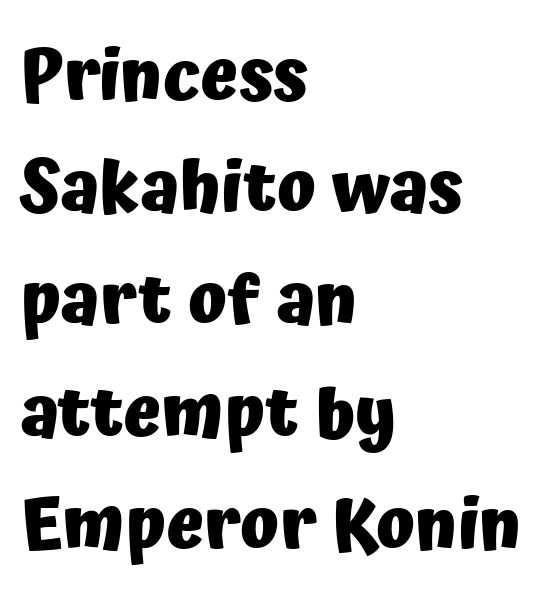
{"serif": "no", "italic": "no", "bold": "yes", "weight": "heavy", "width": "normal", "stroke_contrast": "low", "x_height": "medium", "monospaced": "no", "underline": "no", "align": "left", "line_spacing": "normal", "line_spacing_ratio": 1.58, "letter_spacing": "normal", "letter_spacing_em": 0.0, "glyph_px": 71}
